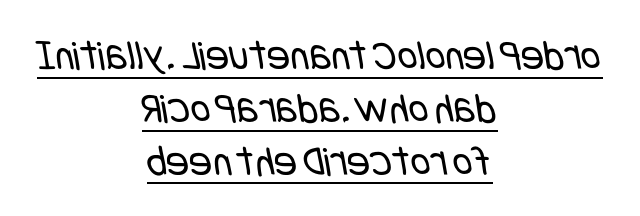
The image shows 43 px regular-weight, condensed sans-serif type; set centered, line spacing 1.23x, normal letter spacing, underlined; low stroke contrast and a large x-height.
